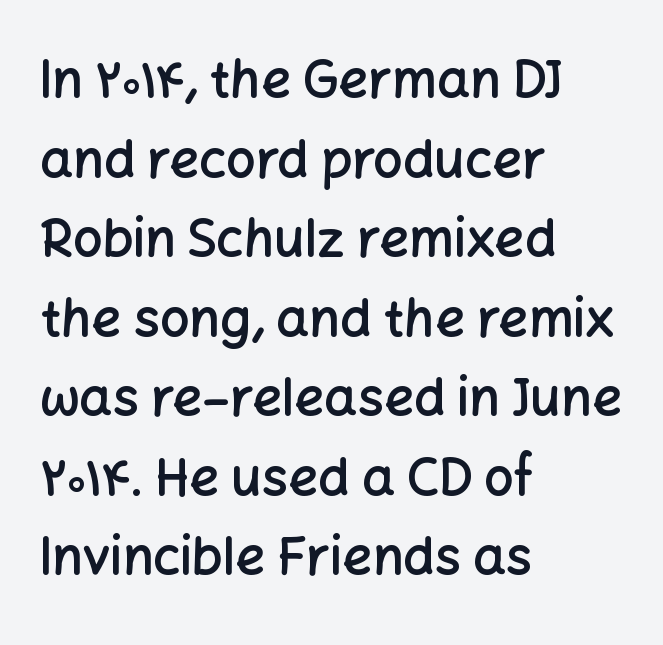
The rendering uses a moderate line-height, typical for paragraphs. These lines carry some extra weight — a demibold, not a full bold. Vertical strokes here are truly vertical. This sample has the flowing, uneven cadence of proportional lettering. Is this a sans? Yes — the strokes have no serifs. Only glyphs here, with clear space below each row.
